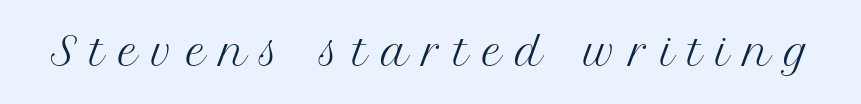
Q: Is the text bold? A: No.
Q: Is the text italic (slanted)? A: Yes.
Q: Is the typeface a serif or a sans-serif typeface? A: Serif.
Q: Is the text underlined? A: No.
Q: Is the spacing between letters normal or unusually wide? A: Unusually wide.
Q: Width (condensed, normal, or wide)? A: Normal.
Q: Stroke contrast? A: Medium.
Q: x-height? A: Medium.
Q: Monospaced? A: No.
